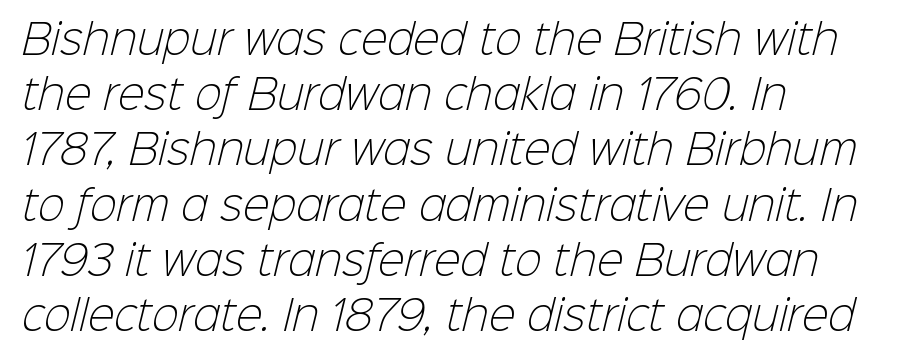
Looks like regular typesetting: each glyph gets only the width it needs. The text block is weighted toward the left margin, trailing off unevenly rightward. The line-height multiplier appears to be the usual default. A quiet, ordinary-to-light weight characterises the typeface.
